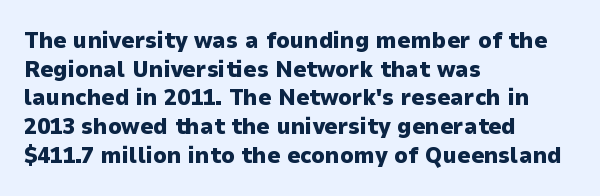
{"italic": "no", "bold": "yes", "underline": "no", "align": "left", "line_spacing": "normal", "line_spacing_ratio": 1.25, "letter_spacing": "normal", "letter_spacing_em": 0.0, "glyph_px": 23}
